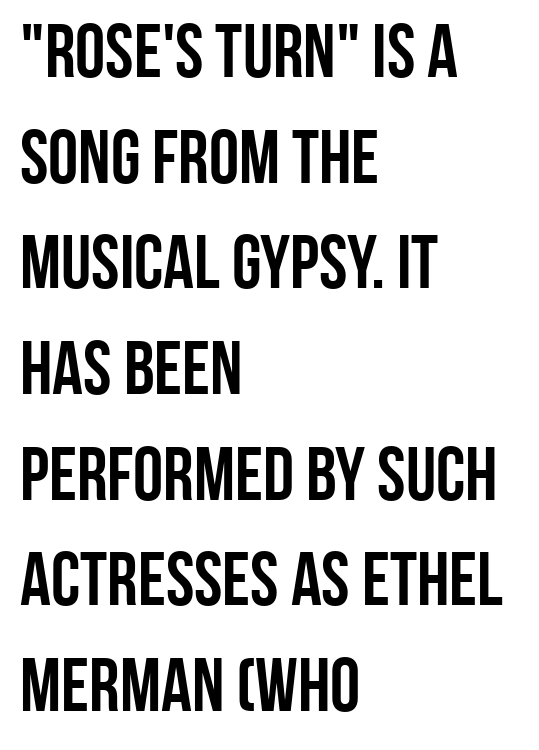
The image shows 76 px semibold, condensed sans-serif type, upright; set left-aligned, normal line spacing (1.39x), normal letter spacing, not underlined; low stroke contrast and a large x-height.
